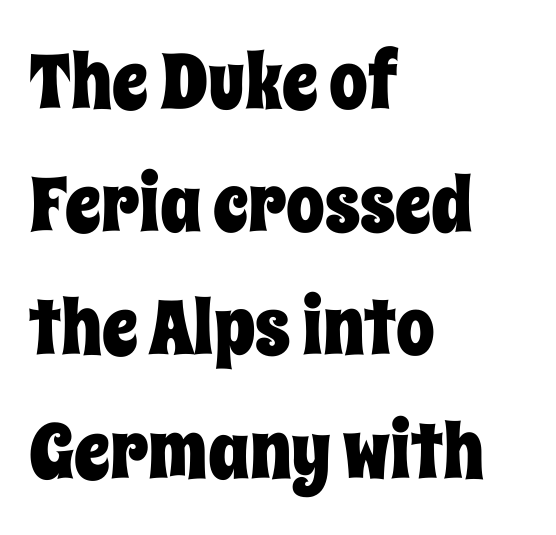
The image shows 77 px condensed type, upright; set left-aligned, normal line spacing (1.6x), normal letter spacing, not underlined; low stroke contrast and a large x-height.
